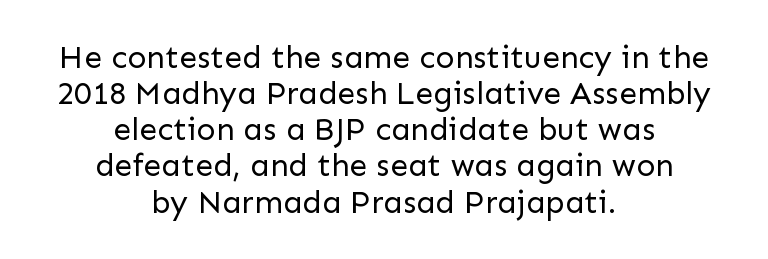
{"serif": "no", "italic": "no", "bold": "no", "weight": "regular", "width": "normal", "stroke_contrast": "low", "x_height": "medium", "monospaced": "no", "underline": "no", "align": "center", "line_spacing": "tight", "line_spacing_ratio": 1.13, "letter_spacing": "normal", "letter_spacing_em": 0.0, "glyph_px": 32}
